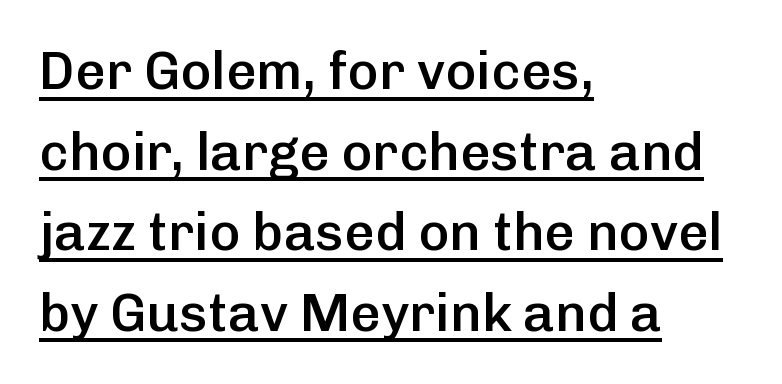
Ascenders rise straight up at ninety degrees. The letterforms sit shoulder to shoulder at normal distance. You could not count columns in this text — the font is proportionally spaced. Look at the bottom of the vertical strokes: they stop flat, with no serifs. Slightly chunky letters — semibold, I'd say, not full bold. All the whitespace from short lines collects on the right.
